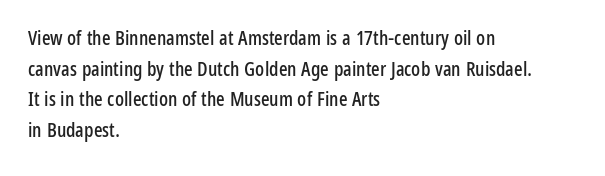
Q: Is the text italic (slanted)? A: No, it is upright.
Q: Is the text underlined? A: No.
Q: How is the paragraph aligned? A: Left-aligned.
Q: Is the spacing between letters normal or unusually wide? A: Normal.
Q: Is the spacing between lines tight, normal or loose? A: Normal.
